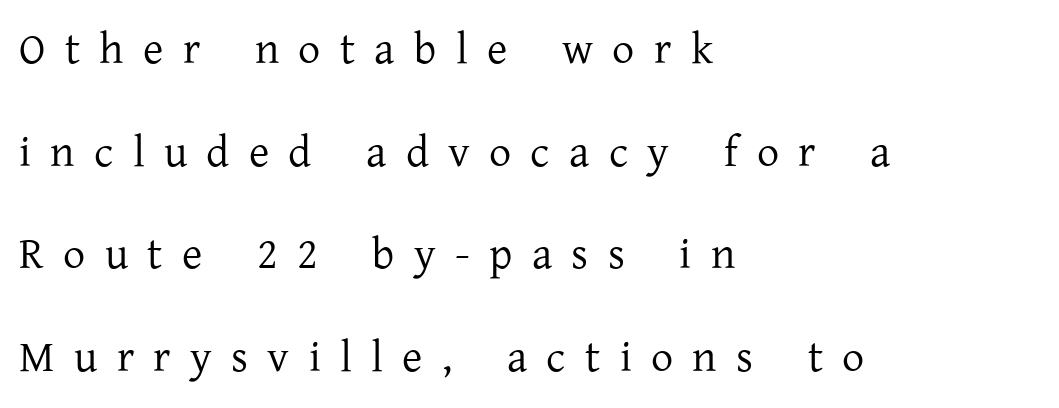
The image shows 44 px regular-weight serif type, upright; set left-aligned, loose line spacing (2.33x), unusually wide letter spacing (+0.44 em), not underlined; low stroke contrast and a medium x-height.
